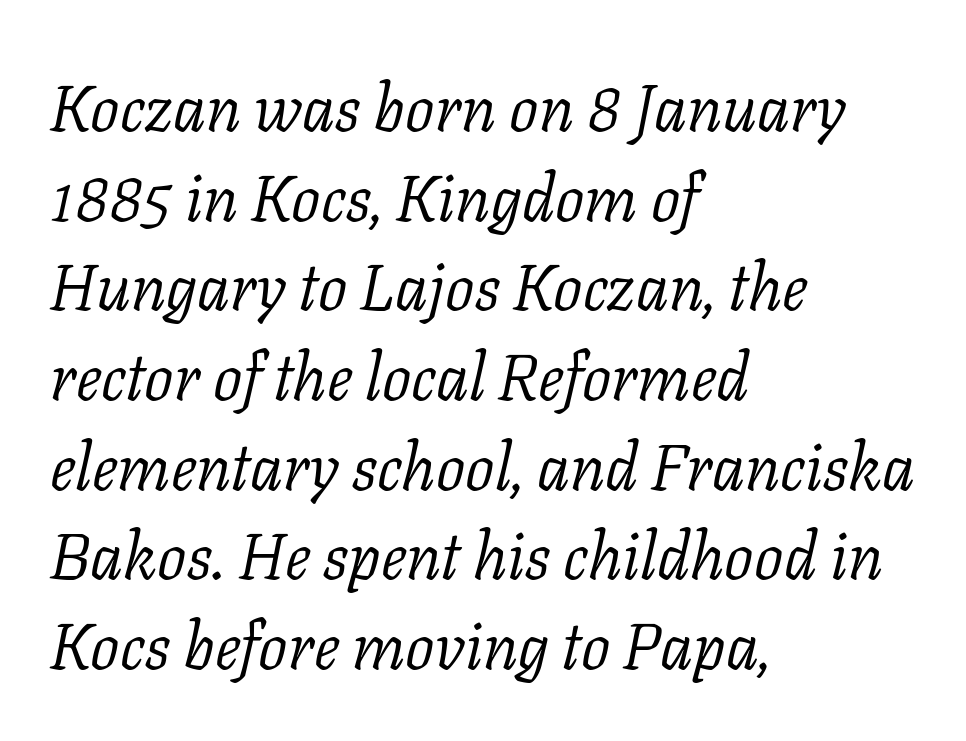
{"serif": "yes", "italic": "yes", "lean": "right", "slant_degrees": 11, "bold": "no", "weight": "light", "width": "normal", "stroke_contrast": "low", "x_height": "medium", "monospaced": "no", "underline": "no", "align": "left", "line_spacing": "normal", "line_spacing_ratio": 1.38, "letter_spacing": "normal", "letter_spacing_em": 0.0, "glyph_px": 65}
